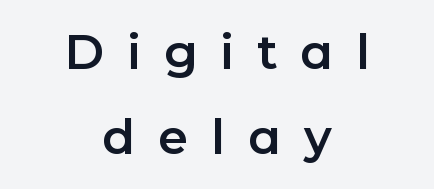
Q: Is the text italic (slanted)? A: No, it is upright.
Q: Is the typeface a serif or a sans-serif typeface? A: Sans-serif.
Q: Is the text underlined? A: No.
Q: How is the paragraph aligned? A: Centered.
Q: Is the spacing between letters normal or unusually wide? A: Unusually wide.
Q: Width (condensed, normal, or wide)? A: Normal.
Q: Stroke contrast? A: Low.
Q: x-height? A: Medium.
Q: Monospaced? A: No.
